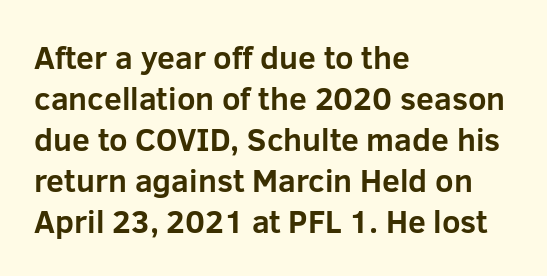
Baseline-to-baseline distance is the conventional proportion of letter height. Looks like regular typesetting: each glyph gets only the width it needs. Horizontal alignment here is leftward, the default for most running prose. Caption: bold face, heavy strokes. Short note: letters normally spaced.
